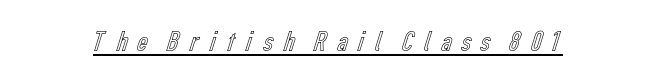
Each word looks stretched out because of the extra space between its letters. Somebody hit Ctrl+U on this one — the words are underlined. Spacing verdict: proportional, widths tailored to each character.
